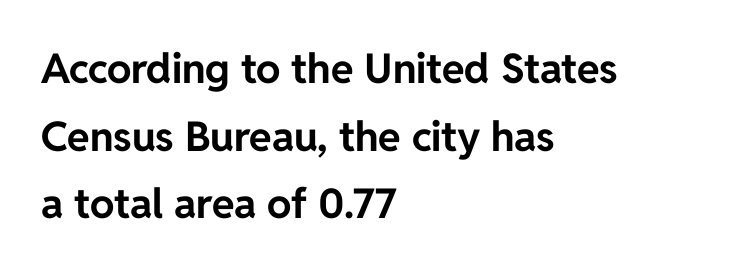
Q: Is the text bold? A: Yes.
Q: Is the text italic (slanted)? A: No, it is upright.
Q: Is the typeface a serif or a sans-serif typeface? A: Sans-serif.
Q: Is the text underlined? A: No.
Q: How is the paragraph aligned? A: Left-aligned.
Q: Is the spacing between letters normal or unusually wide? A: Normal.
Q: Is the spacing between lines tight, normal or loose? A: Normal.
Q: Width (condensed, normal, or wide)? A: Normal.
Q: Stroke contrast? A: Low.
Q: x-height? A: Medium.
Q: Monospaced? A: No.
